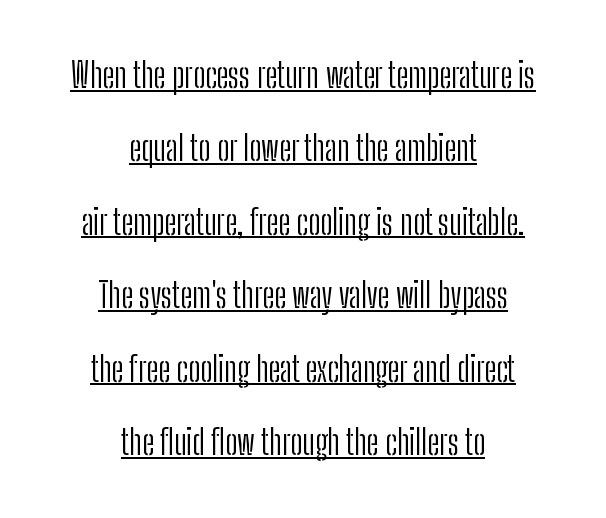
Q: Is the text bold? A: No.
Q: Is the text italic (slanted)? A: No, it is upright.
Q: Is the typeface a serif or a sans-serif typeface? A: Sans-serif.
Q: Is the text underlined? A: Yes.
Q: How is the paragraph aligned? A: Centered.
Q: Is the spacing between letters normal or unusually wide? A: Normal.
Q: Is the spacing between lines tight, normal or loose? A: Loose.
Q: Width (condensed, normal, or wide)? A: Condensed.
Q: Stroke contrast? A: Low.
Q: x-height? A: Medium.
Q: Monospaced? A: No.
